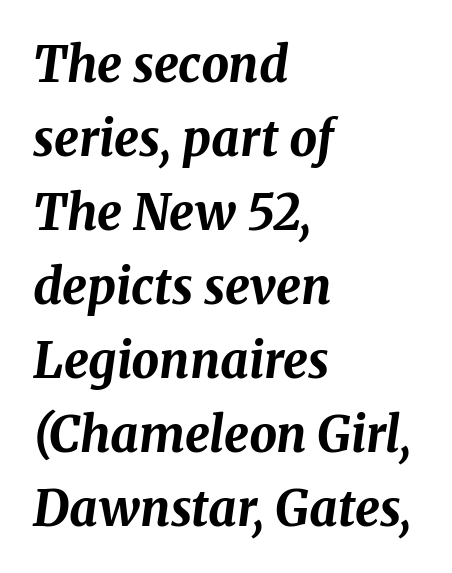
The image shows 49 px bold type, italic (leaning right); set left-aligned, normal line spacing (1.51x), normal letter spacing, not underlined; medium stroke contrast and a medium x-height.
